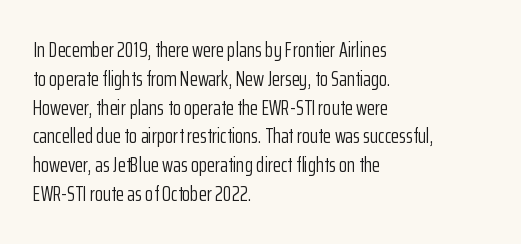
Each new line begins a customary step beneath the previous one. Stems here are at most as thick as an everyday book face. Words appear dense and cohesive because spacing is normal. Descenders hang freely into open space. The axis of the letterforms is exactly vertical.
